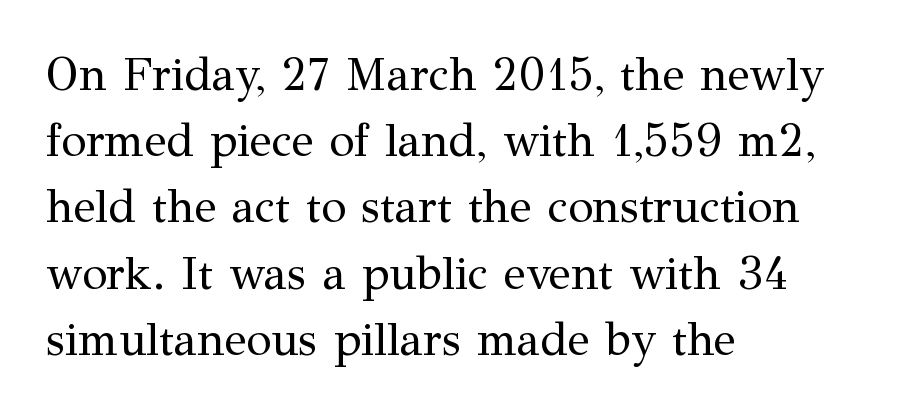
{"serif": "yes", "italic": "no", "bold": "no", "weight": "regular", "width": "normal", "stroke_contrast": "medium", "x_height": "medium", "monospaced": "no", "underline": "no", "align": "left", "line_spacing": "normal", "line_spacing_ratio": 1.44, "letter_spacing": "normal", "letter_spacing_em": 0.0, "glyph_px": 46}
